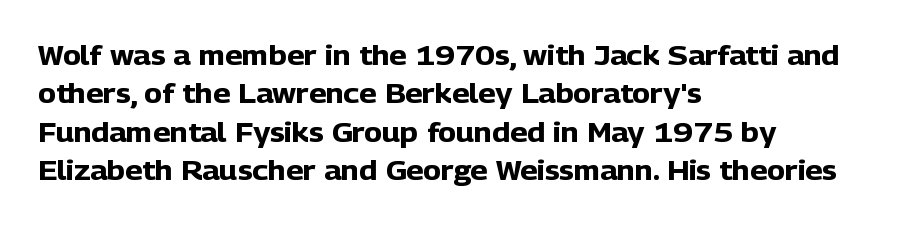
Glyph-to-glyph distance matches everyday printed text. Notice how thick the strokes are: this is what a full bold looks like. A normal amount of white space separates one row of letters from the next. Only glyphs here, with clear space below each row. Vertical strokes here are truly vertical.
